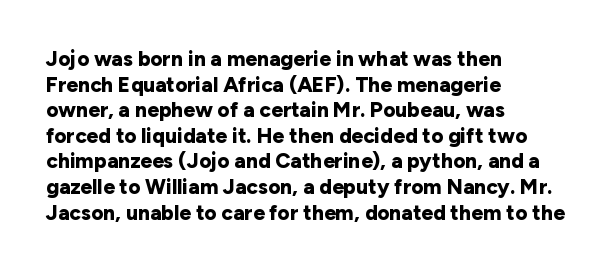
The image shows 21 px bold type, upright; set left-aligned, line spacing 1.22x, normal letter spacing, not underlined.
